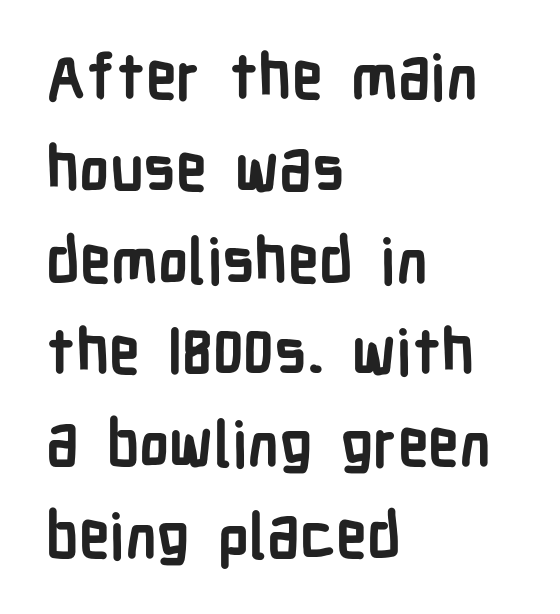
The image shows 62 px semibold, condensed sans-serif type, upright; set left-aligned, normal line spacing (1.48x), normal letter spacing, not underlined; low stroke contrast and a medium x-height.
